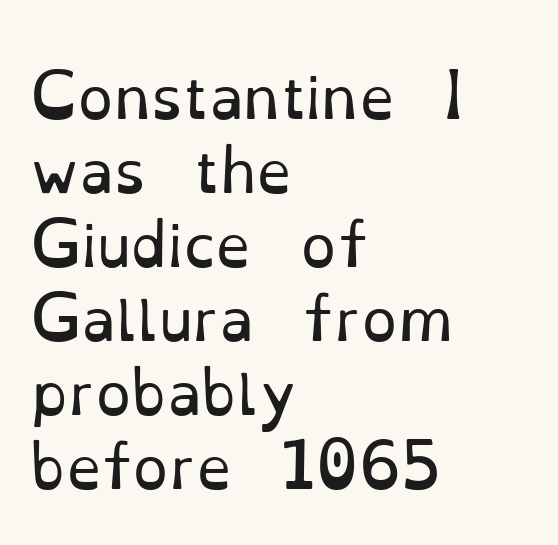
{"serif": "yes", "italic": "no", "bold": "no", "weight": "regular", "width": "normal", "stroke_contrast": "low", "x_height": "small", "monospaced": "no", "underline": "no", "align": "left", "line_spacing": "normal", "line_spacing_ratio": 1.3, "letter_spacing": "normal", "letter_spacing_em": 0.0, "glyph_px": 57}
